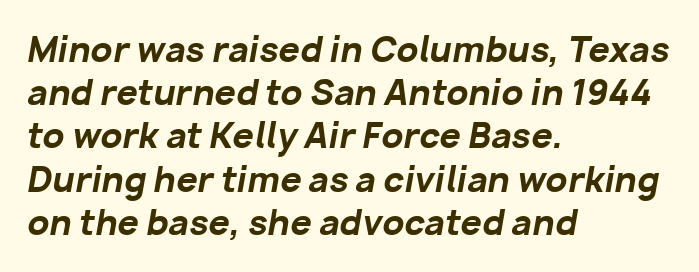
{"italic": "yes", "lean": "right", "slant_degrees": 10, "bold": "yes", "weight": "bold", "width": "normal", "stroke_contrast": "low", "x_height": "medium", "monospaced": "no", "underline": "no", "align": "left", "line_spacing": "normal", "line_spacing_ratio": 1.27, "letter_spacing": "normal", "letter_spacing_em": 0.0, "glyph_px": 34}
